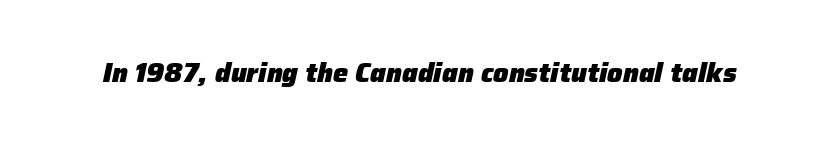
{"italic": "yes", "lean": "right", "slant_degrees": 12, "bold": "yes", "underline": "no", "letter_spacing": "normal", "letter_spacing_em": 0.0, "glyph_px": 27}
